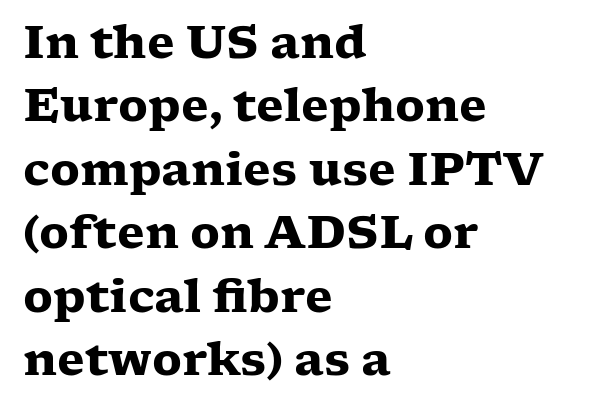
These lines are composed in type with serifs. The string is rendered with underlining switched off. A classic flush-left, rag-right setting is used for this passage. The letters stand straight up with perfectly vertical stems. These lines carry a lot of weight — the face is fully bold. Regarding leading, the lines here are spaced in the standard way.
